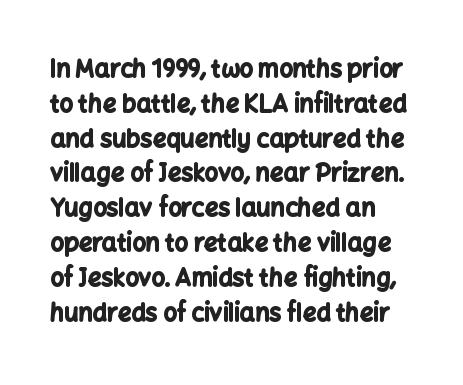
Q: Is the text bold? A: Yes.
Q: Is the text italic (slanted)? A: No, it is upright.
Q: Is the text underlined? A: No.
Q: How is the paragraph aligned? A: Left-aligned.
Q: Is the spacing between letters normal or unusually wide? A: Normal.
Q: Is the spacing between lines tight, normal or loose? A: Normal.
